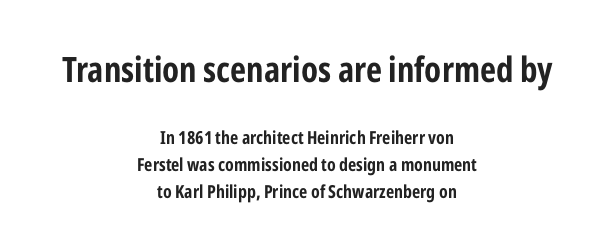
Q: Is the text italic (slanted)? A: No, it is upright.
Q: Is the typeface a serif or a sans-serif typeface? A: Sans-serif.
Q: Is the text underlined? A: No.
Q: How is the paragraph aligned? A: Centered.
Q: Is the spacing between letters normal or unusually wide? A: Normal.
Q: Is the spacing between lines tight, normal or loose? A: Normal.
Q: Which block of text is set in a larger size, the first (top) or the second (bottom)? A: The first (top) one.
Q: Width (condensed, normal, or wide)? A: Condensed.
Q: Stroke contrast? A: Low.
Q: x-height? A: Medium.
Q: Monospaced? A: No.
